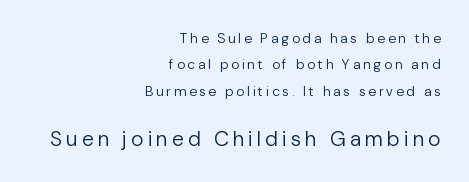
{"italic": "no", "bold": "no", "underline": "no", "align": "right", "line_spacing_ratio": 1.88, "letter_spacing": "wide", "letter_spacing_em": 0.22, "larger_block": "second", "size_ratio": 1.5, "glyph_px": 21}
